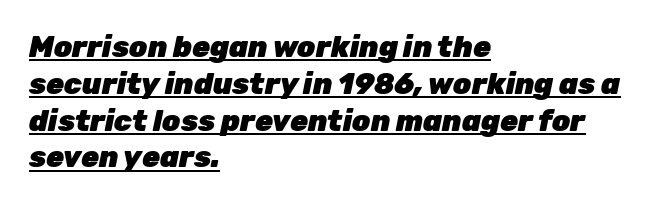
Q: Is the text bold? A: Yes.
Q: Is the text italic (slanted)? A: Yes, it leans right by about 12 degrees.
Q: Is the text underlined? A: Yes.
Q: How is the paragraph aligned? A: Left-aligned.
Q: Is the spacing between letters normal or unusually wide? A: Normal.
Q: Is the spacing between lines tight, normal or loose? A: Normal.
Q: Width (condensed, normal, or wide)? A: Normal.
Q: Stroke contrast? A: Low.
Q: x-height? A: Medium.
Q: Monospaced? A: No.
